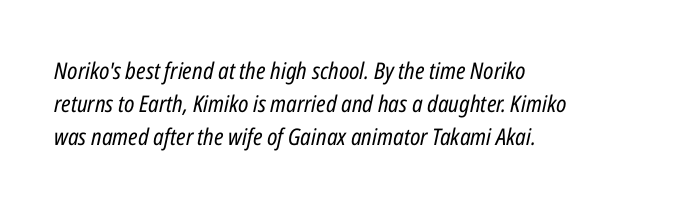
{"italic": "yes", "lean": "right", "slant_degrees": 12, "bold": "no", "underline": "no", "align": "left", "line_spacing": "normal", "line_spacing_ratio": 1.44, "letter_spacing": "normal", "letter_spacing_em": 0.0, "glyph_px": 23}
